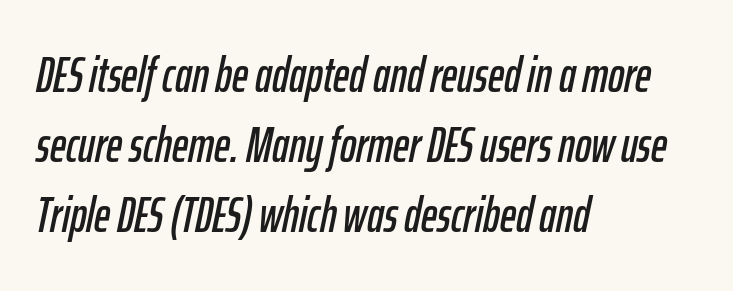
The image shows 49 px condensed type, italic (leaning right); set left-aligned, normal line spacing (1.43x), normal letter spacing, not underlined; low stroke contrast and a medium x-height.
